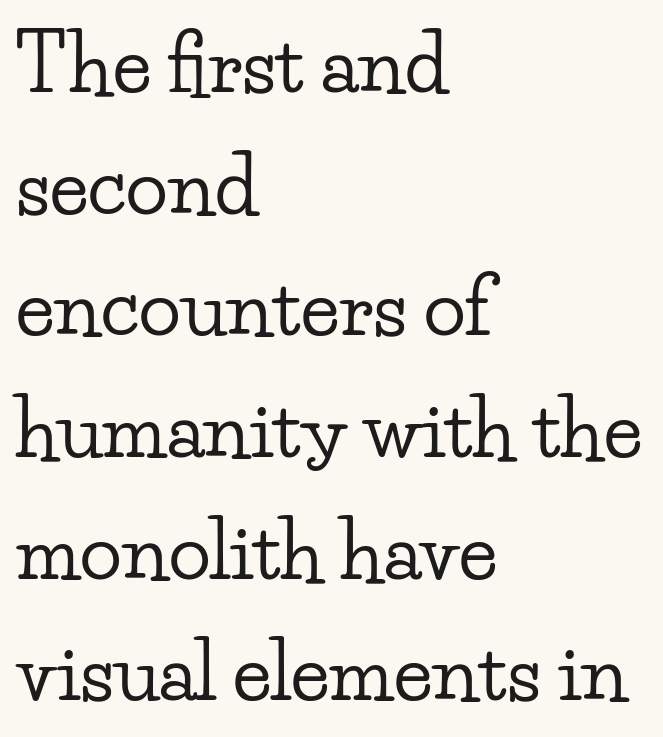
{"serif": "yes", "italic": "no", "width": "wide", "stroke_contrast": "low", "x_height": "small", "monospaced": "no", "underline": "no", "align": "left", "line_spacing": "normal", "line_spacing_ratio": 1.56, "letter_spacing": "normal", "letter_spacing_em": 0.0, "glyph_px": 78}
